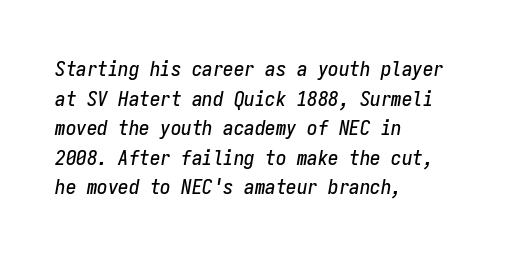
Q: Is the text italic (slanted)? A: Yes, it leans right by about 9 degrees.
Q: Is the text underlined? A: No.
Q: How is the paragraph aligned? A: Left-aligned.
Q: Is the spacing between letters normal or unusually wide? A: Normal.
Q: Is the spacing between lines tight, normal or loose? A: Normal.
